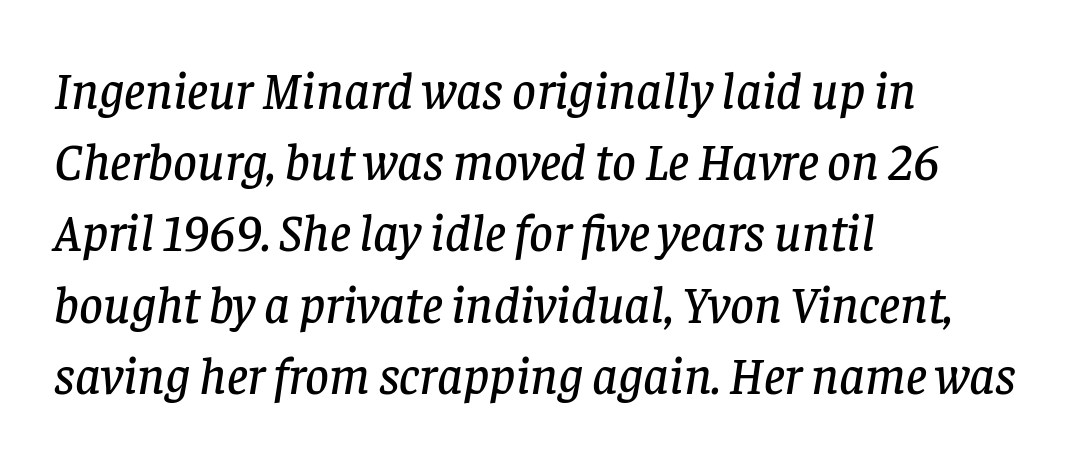
The image shows 52 px serif type, italic (leaning right); set left-aligned, normal line spacing (1.37x), normal letter spacing, not underlined; low stroke contrast and a large x-height.
